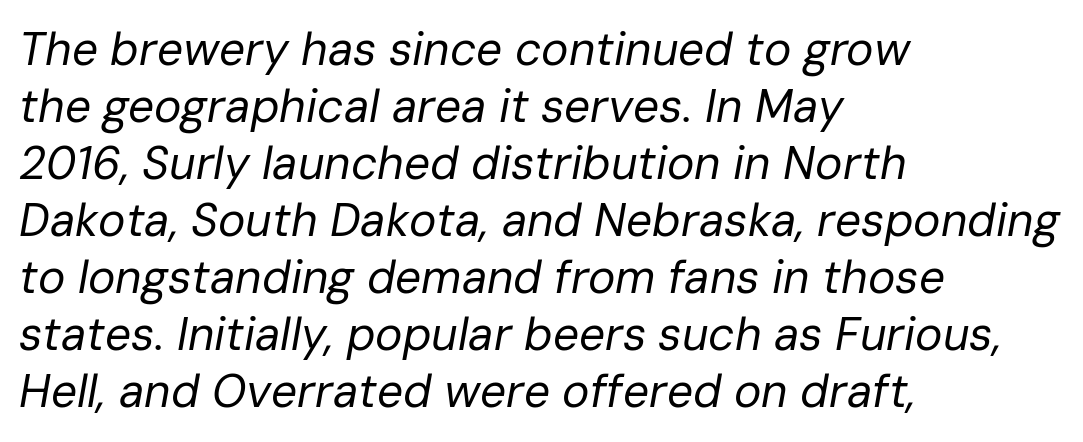
{"italic": "yes", "lean": "right", "slant_degrees": 10, "bold": "no", "weight": "regular", "width": "normal", "stroke_contrast": "low", "x_height": "medium", "monospaced": "no", "underline": "no", "align": "left", "line_spacing_ratio": 1.24, "letter_spacing": "normal", "letter_spacing_em": 0.0, "glyph_px": 46}
